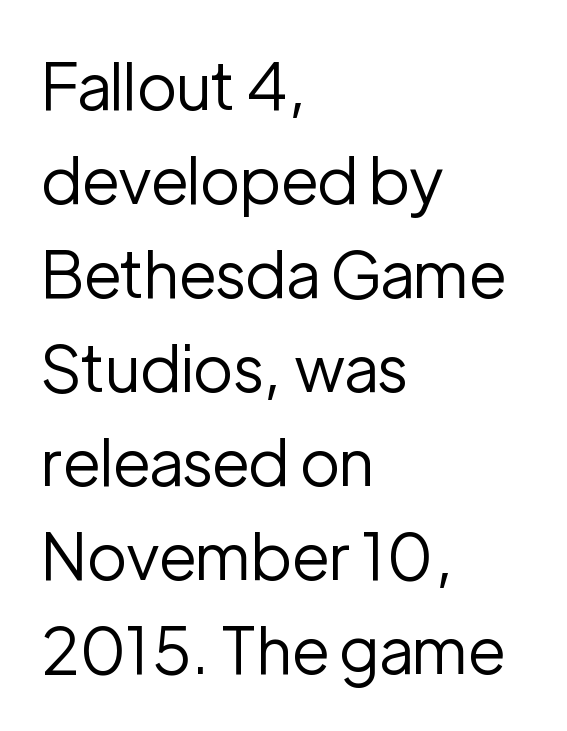
The image shows 64 px regular-weight sans-serif type, upright; set left-aligned, normal line spacing (1.47x), normal letter spacing, not underlined; low stroke contrast and a medium x-height.
